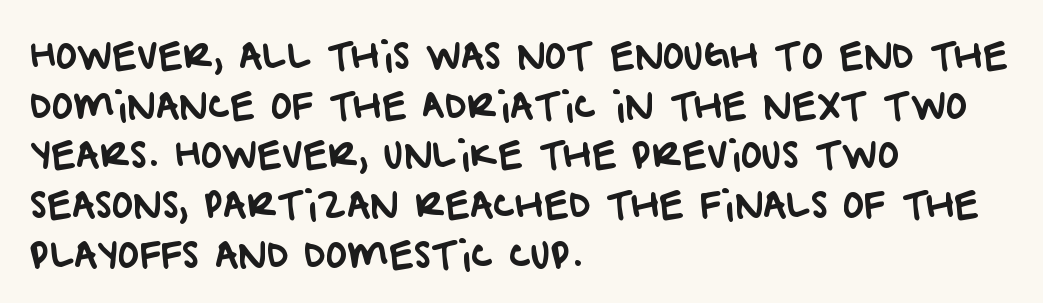
The image shows 36 px sans-serif type; set left-aligned, normal line spacing (1.38x), normal letter spacing, not underlined; low stroke contrast and a large x-height.
